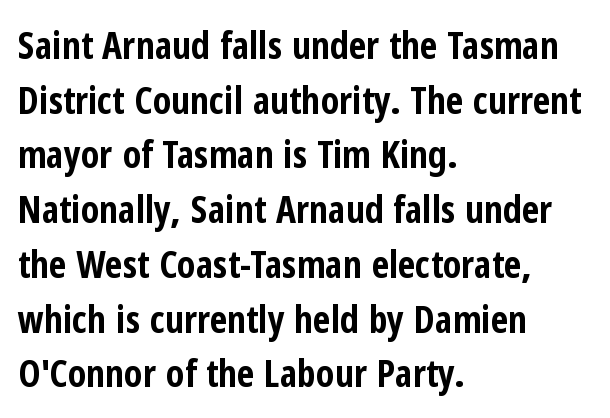
The image shows 38 px bold, condensed sans-serif type, upright; set left-aligned, normal line spacing (1.44x), normal letter spacing, not underlined; low stroke contrast and a medium x-height.
